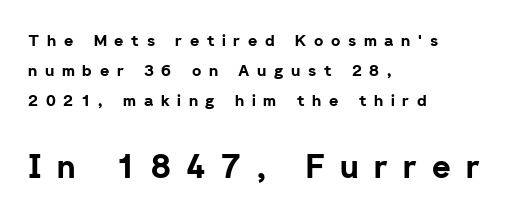
{"serif": "no", "italic": "no", "bold": "yes", "weight": "bold", "width": "normal", "stroke_contrast": "low", "x_height": "medium", "monospaced": "no", "underline": "no", "align": "left", "line_spacing_ratio": 1.87, "letter_spacing": "wide", "letter_spacing_em": 0.48, "larger_block": "second", "size_ratio": 2.0, "glyph_px": 32}
